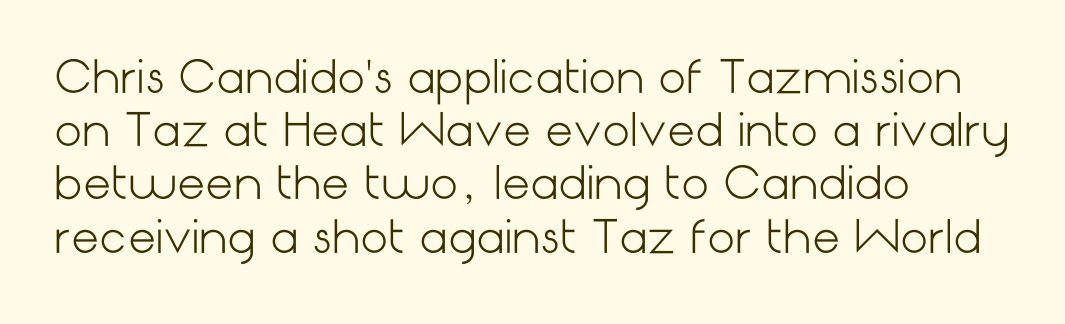
The image shows 44 px light sans-serif type, upright; set left-aligned, line spacing 1.21x, normal letter spacing, not underlined; low stroke contrast and a medium x-height.
